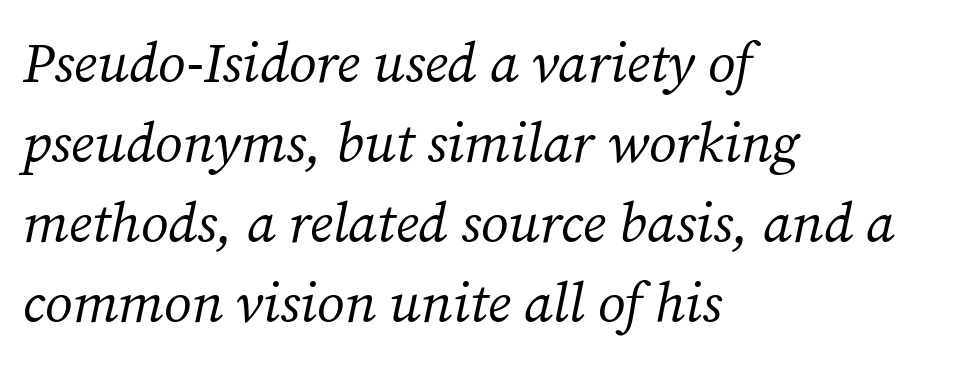
{"serif": "yes", "italic": "yes", "lean": "right", "slant_degrees": 12, "bold": "no", "weight": "regular", "width": "normal", "stroke_contrast": "medium", "x_height": "medium", "monospaced": "no", "underline": "no", "align": "left", "line_spacing": "normal", "line_spacing_ratio": 1.43, "letter_spacing": "normal", "letter_spacing_em": 0.0, "glyph_px": 56}
